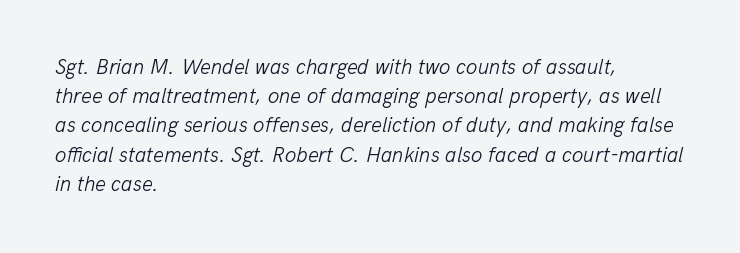
Q: Is the text bold? A: No.
Q: Is the text italic (slanted)? A: Yes, it leans right by about 13 degrees.
Q: Is the text underlined? A: No.
Q: How is the paragraph aligned? A: Left-aligned.
Q: Is the spacing between letters normal or unusually wide? A: Normal.
Q: Is the spacing between lines tight, normal or loose? A: Normal.
